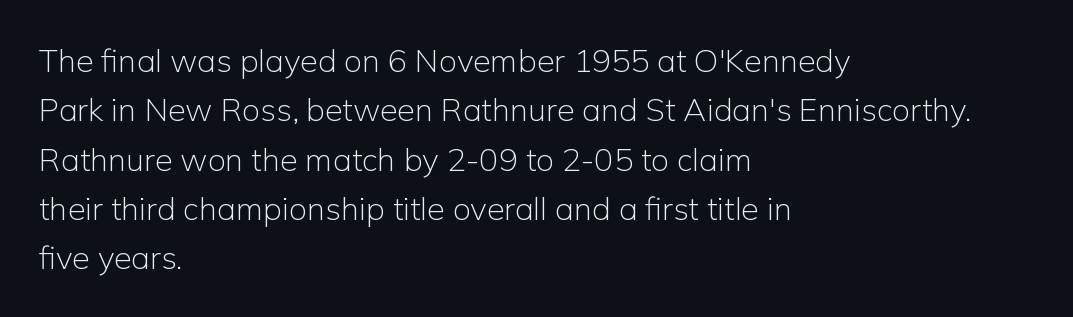
Q: Is the text bold? A: No.
Q: Is the text italic (slanted)? A: No, it is upright.
Q: Is the typeface a serif or a sans-serif typeface? A: Sans-serif.
Q: Is the text underlined? A: No.
Q: How is the paragraph aligned? A: Left-aligned.
Q: Is the spacing between letters normal or unusually wide? A: Normal.
Q: Is the spacing between lines tight, normal or loose? A: Normal.
Q: Width (condensed, normal, or wide)? A: Normal.
Q: Stroke contrast? A: Low.
Q: x-height? A: Medium.
Q: Monospaced? A: No.
